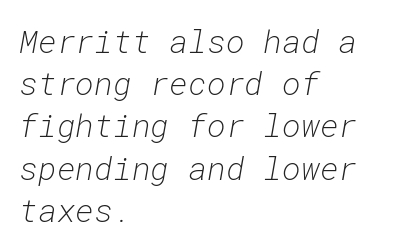
The image shows 32 px light type, italic (leaning right), monospaced; set left-aligned, normal line spacing (1.32x), normal letter spacing, not underlined; low stroke contrast and a medium x-height.
